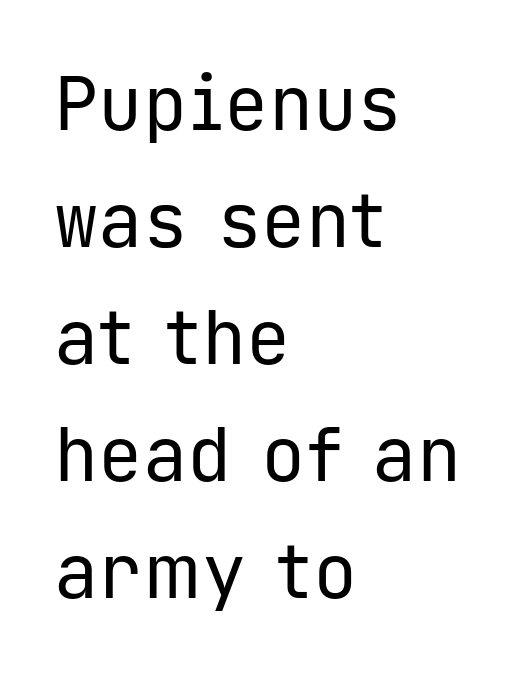
{"serif": "no", "italic": "no", "bold": "no", "weight": "regular", "width": "normal", "stroke_contrast": "low", "x_height": "medium", "monospaced": "yes", "underline": "no", "align": "left", "line_spacing": "normal", "line_spacing_ratio": 1.58, "letter_spacing": "normal", "letter_spacing_em": 0.0, "glyph_px": 74}
